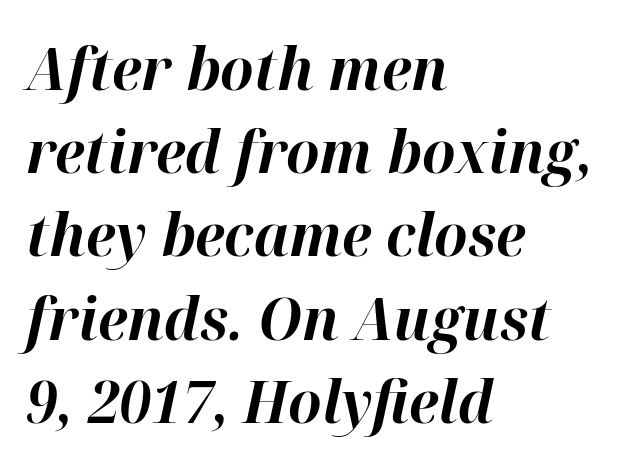
The space beneath each line is pristine and unruled. The glyphs have the mass of a bold cut. The rendering uses a moderate line-height, typical for paragraphs. Layout note: lines flush left. Think of a printed novel: that variable character pitch is what you see here.
